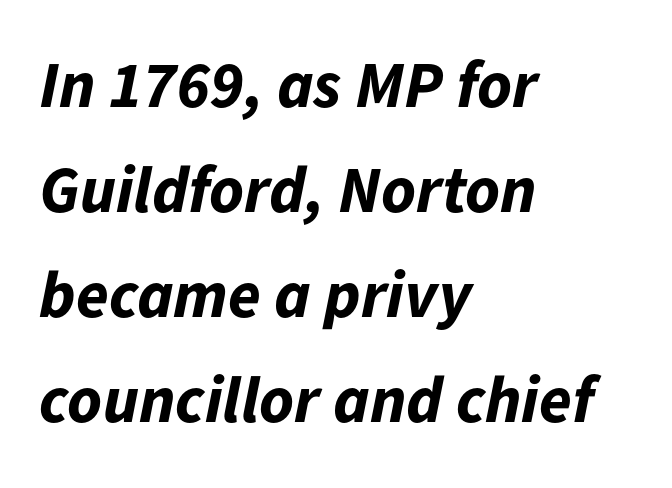
Each row of text sits above clean, open space. There is no visible air inserted between adjacent glyphs. The lines are quadded left. In terms of leading, this rendering sits right in the middle. The rendering uses natural spacing where letterforms have individual widths.
